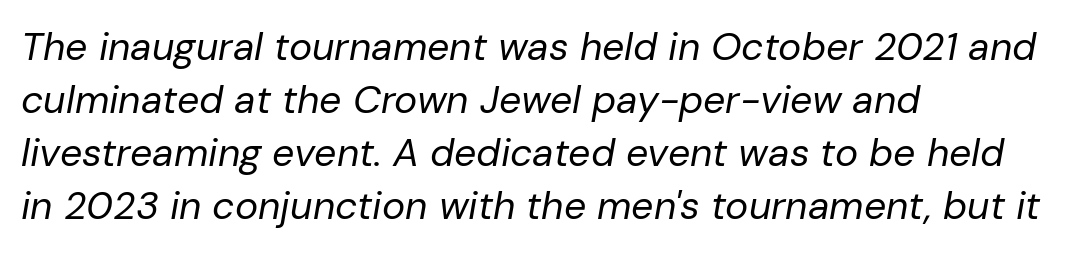
In terms of posture, this sample is oblique. A typesetter would call this leading conventional body-copy spacing. Character widths vary here, with narrow letters taking less room than wide ones. The typeface has the unassuming heft of standard copy or less.
